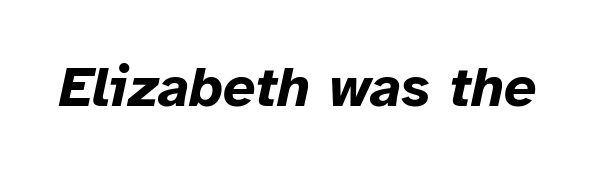
{"italic": "yes", "lean": "right", "slant_degrees": 12, "bold": "yes", "weight": "bold", "width": "normal", "stroke_contrast": "low", "x_height": "medium", "monospaced": "no", "underline": "no", "letter_spacing": "normal", "letter_spacing_em": 0.0, "glyph_px": 57}
